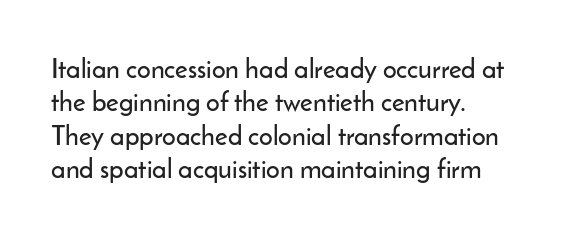
Just letters on the line, the space beneath them empty. This is roman type, the default non-slanted kind. Words appear dense and cohesive because spacing is normal.
